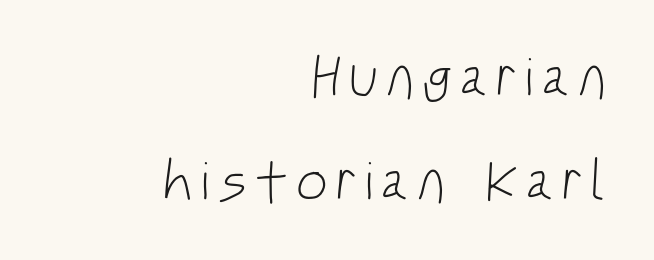
Q: Is the text bold? A: No.
Q: Is the typeface a serif or a sans-serif typeface? A: Sans-serif.
Q: Is the text underlined? A: No.
Q: How is the paragraph aligned? A: Right-aligned.
Q: Width (condensed, normal, or wide)? A: Condensed.
Q: Stroke contrast? A: Low.
Q: x-height? A: Large.
Q: Monospaced? A: No.
